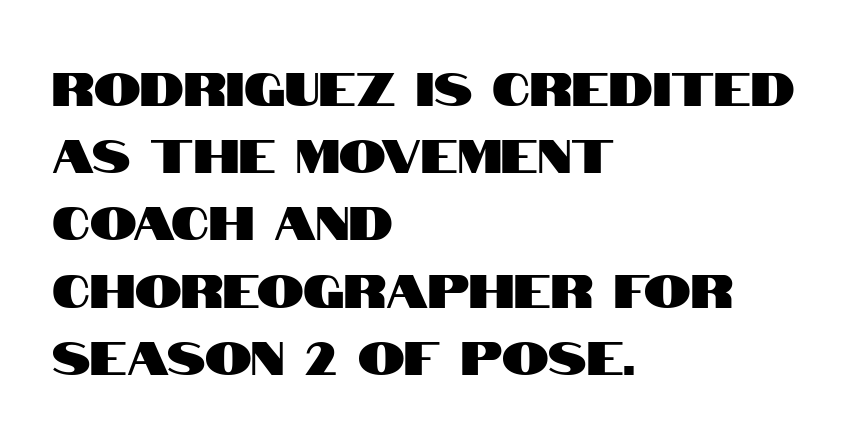
Letterform terminals end flat and unadorned throughout the passage. Short and long lines alike share a common starting point at left. In terms of posture, this sample is upright. The gap between lines stays unmarked. The rendering uses a moderate line-height, typical for paragraphs.
